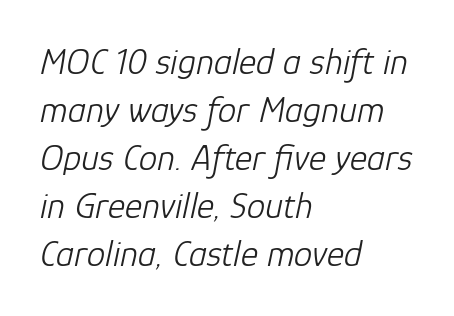
Q: Is the text bold? A: No.
Q: Is the text italic (slanted)? A: Yes, it leans right by about 12 degrees.
Q: Is the text underlined? A: No.
Q: How is the paragraph aligned? A: Left-aligned.
Q: Is the spacing between letters normal or unusually wide? A: Normal.
Q: Is the spacing between lines tight, normal or loose? A: Normal.
Q: Width (condensed, normal, or wide)? A: Normal.
Q: Stroke contrast? A: Low.
Q: x-height? A: Medium.
Q: Monospaced? A: No.
